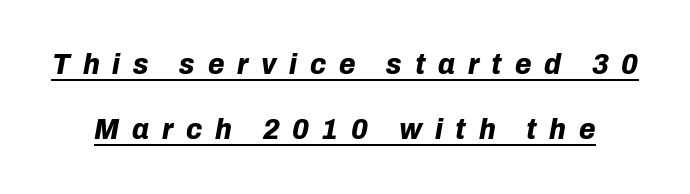
The block of text is sparse from top to bottom, with ample space between rows. These lines have a slow, spaced-out rhythm from letter to letter. Every word sits above its own underline. Spacing verdict: proportional, widths tailored to each character.
